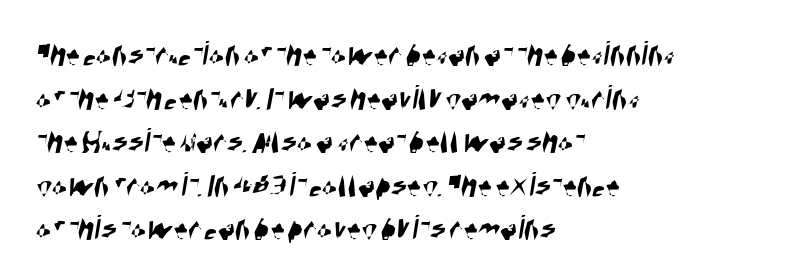
The image shows 36 px condensed sans-serif type; set left-aligned, line spacing 1.21x, normal letter spacing, not underlined; high stroke contrast and a large x-height.
